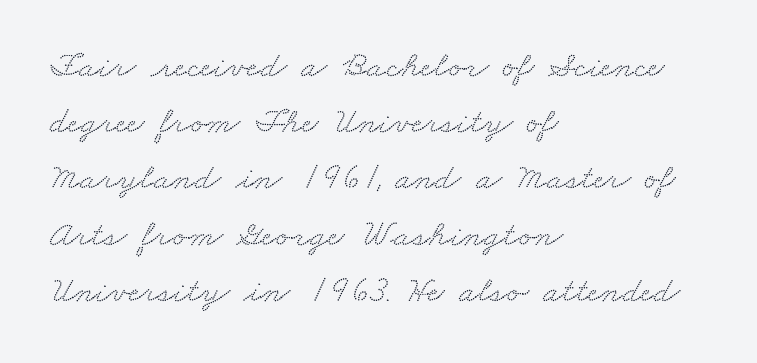
Nobody touched the tracking dial on this one. A typesetter would label this face a serif. Leftover space on each line is placed entirely after the last word. These lines sit exactly where default settings would place them. Lines of text with bare space underneath.
